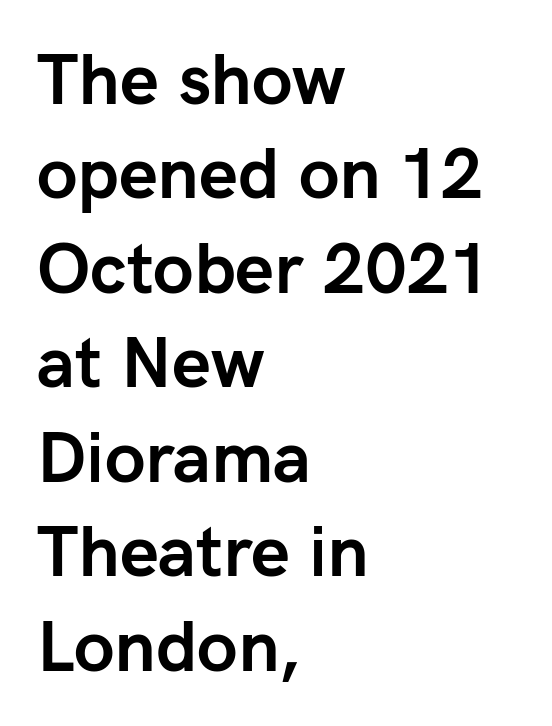
Q: Is the text bold? A: Yes.
Q: Is the text italic (slanted)? A: No, it is upright.
Q: Is the typeface a serif or a sans-serif typeface? A: Sans-serif.
Q: Is the text underlined? A: No.
Q: How is the paragraph aligned? A: Left-aligned.
Q: Is the spacing between letters normal or unusually wide? A: Normal.
Q: Is the spacing between lines tight, normal or loose? A: Normal.
Q: Width (condensed, normal, or wide)? A: Normal.
Q: Stroke contrast? A: Low.
Q: x-height? A: Medium.
Q: Monospaced? A: No.
